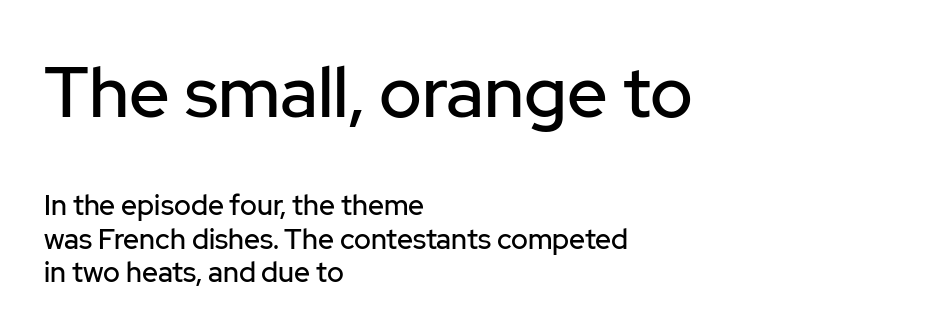
These lines are rendered in a variable-pitch font. Line starts are locked; line ends wander. Underlining? Definitely not there. Reading top to bottom, the characters get smaller at the block break. No feet cap the strokes, marking this as sans-serif type. Standard letterfit; no display-style spreading of the glyphs.
